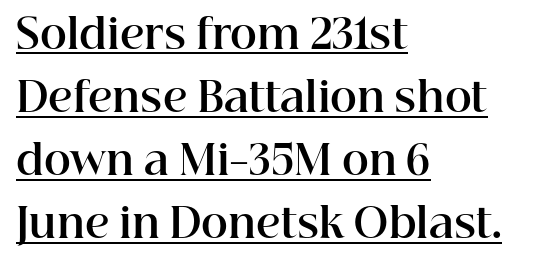
The image shows 41 px bold serif type, upright; set left-aligned, normal line spacing (1.54x), normal letter spacing, underlined; high stroke contrast and a medium x-height.
